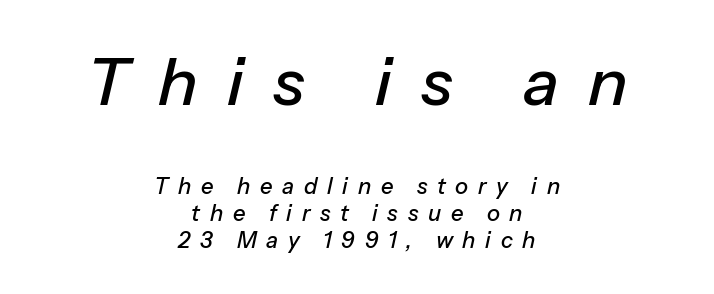
Q: Is the text italic (slanted)? A: Yes, it leans right by about 13 degrees.
Q: Is the text underlined? A: No.
Q: How is the paragraph aligned? A: Centered.
Q: Is the spacing between letters normal or unusually wide? A: Unusually wide.
Q: Which block of text is set in a larger size, the first (top) or the second (bottom)? A: The first (top) one.
Q: Width (condensed, normal, or wide)? A: Normal.
Q: Stroke contrast? A: Low.
Q: x-height? A: Medium.
Q: Monospaced? A: No.
